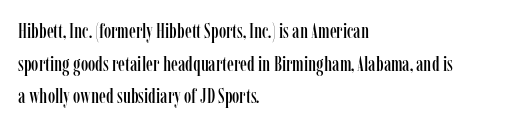
Q: Is the text italic (slanted)? A: No, it is upright.
Q: Is the text underlined? A: No.
Q: How is the paragraph aligned? A: Left-aligned.
Q: Is the spacing between letters normal or unusually wide? A: Normal.
Q: Is the spacing between lines tight, normal or loose? A: Normal.
